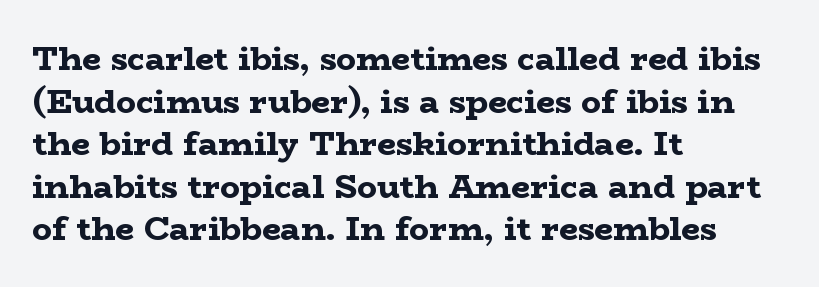
The image shows 33 px bold, wide serif type, upright; set left-aligned, normal line spacing (1.29x), normal letter spacing, not underlined; low stroke contrast and a medium x-height.
